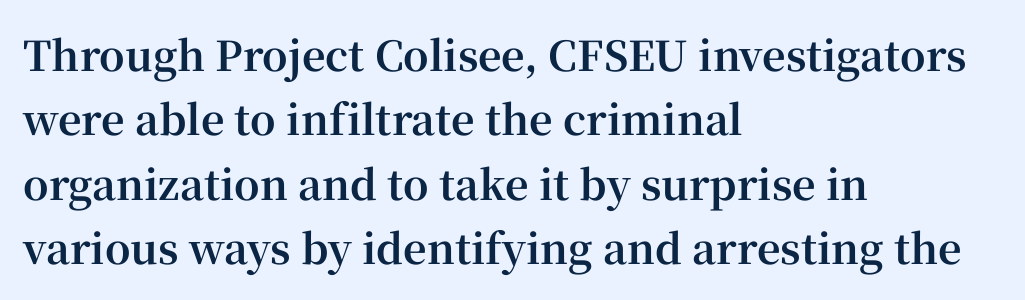
Q: Is the text bold? A: Yes.
Q: Is the text italic (slanted)? A: No, it is upright.
Q: Is the typeface a serif or a sans-serif typeface? A: Serif.
Q: Is the text underlined? A: No.
Q: How is the paragraph aligned? A: Left-aligned.
Q: Is the spacing between letters normal or unusually wide? A: Normal.
Q: Is the spacing between lines tight, normal or loose? A: Normal.
Q: Width (condensed, normal, or wide)? A: Normal.
Q: Stroke contrast? A: High.
Q: x-height? A: Medium.
Q: Monospaced? A: No.
